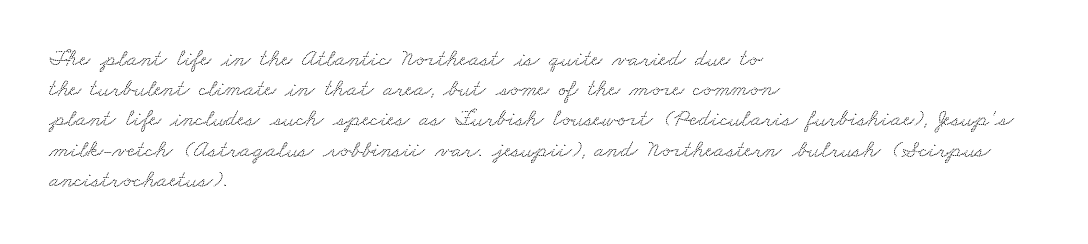
Each new line begins a customary step beneath the previous one. This rendering features lettering with no underline. This rendering uses left alignment, leaving the right contour irregular. How are the letters spaced? Ordinarily, with no added tracking.
